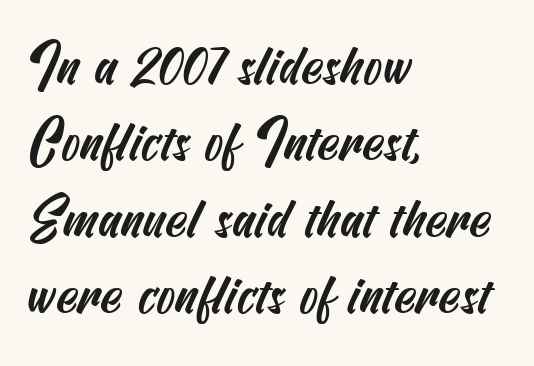
Q: Is the typeface a serif or a sans-serif typeface? A: Sans-serif.
Q: Is the text underlined? A: No.
Q: How is the paragraph aligned? A: Left-aligned.
Q: Is the spacing between letters normal or unusually wide? A: Normal.
Q: Is the spacing between lines tight, normal or loose? A: Normal.
Q: Width (condensed, normal, or wide)? A: Condensed.
Q: Stroke contrast? A: Medium.
Q: x-height? A: Small.
